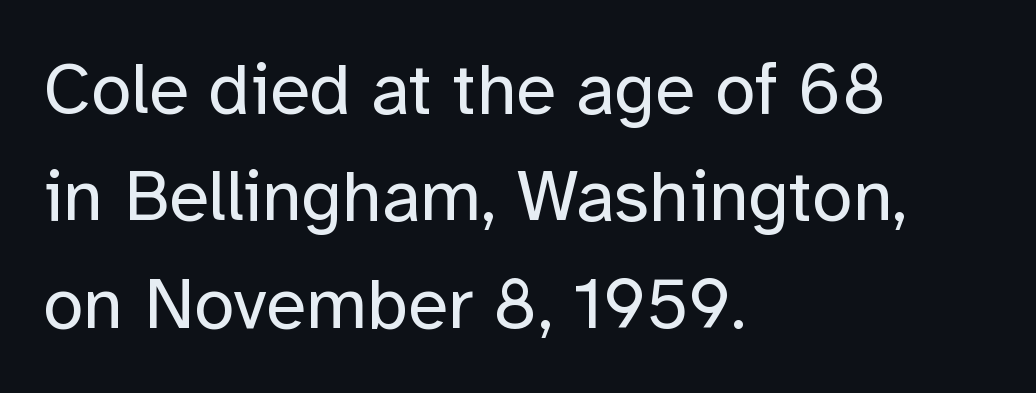
Q: Is the text bold? A: No.
Q: Is the text italic (slanted)? A: No, it is upright.
Q: Is the typeface a serif or a sans-serif typeface? A: Sans-serif.
Q: Is the text underlined? A: No.
Q: How is the paragraph aligned? A: Left-aligned.
Q: Is the spacing between letters normal or unusually wide? A: Normal.
Q: Is the spacing between lines tight, normal or loose? A: Normal.
Q: Width (condensed, normal, or wide)? A: Normal.
Q: Stroke contrast? A: Low.
Q: x-height? A: Medium.
Q: Monospaced? A: No.
